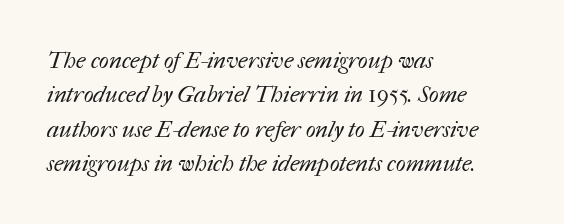
These lines sit exactly where default settings would place them. Layout note: lines flush left. The horizontal fit of the characters is conventional and even. The zone under the glyphs is completely vacant.
